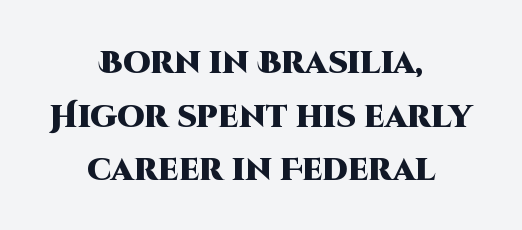
{"serif": "no", "italic": "no", "bold": "yes", "weight": "heavy", "width": "normal", "stroke_contrast": "high", "x_height": "large", "monospaced": "no", "underline": "no", "align": "center", "line_spacing_ratio": 1.73, "letter_spacing": "normal", "letter_spacing_em": 0.0, "glyph_px": 31}
